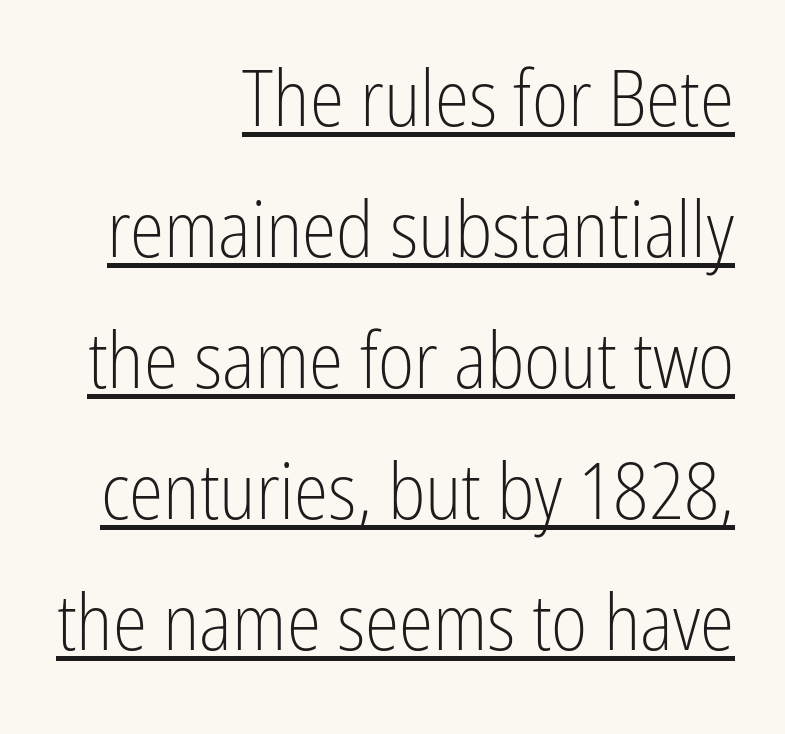
Compared with typical body copy, the letter spacing here is the same. Compared with undecorated copy, this sample adds a rule below the words. This sample has the flowing, uneven cadence of proportional lettering. These glyphs show unthickened strokes, regular width or finer.
